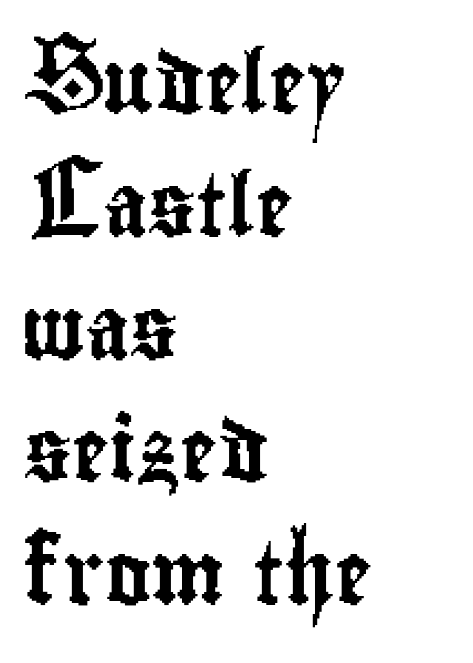
Rendered with straight, roman letterforms. This sample has the flowing, uneven cadence of proportional lettering. The passage shown has conventional tracking throughout. Examine the stroke ends and you'll find no serifs. Anything drawn beneath the words? Only blank space.
